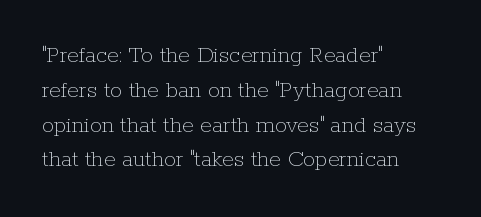
The image shows 24 px text type, upright; set left-aligned, normal line spacing (1.45x), normal letter spacing, not underlined.
